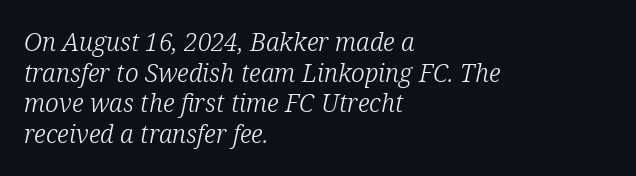
{"italic": "yes", "lean": "right", "slant_degrees": 12, "bold": "no", "underline": "no", "align": "left", "line_spacing_ratio": 1.23, "letter_spacing": "normal", "letter_spacing_em": 0.0, "glyph_px": 25}
